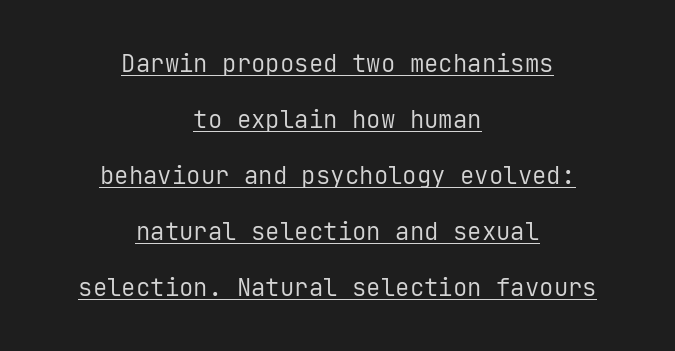
The image shows 24 px text type, upright; set centered, loose line spacing (2.33x), normal letter spacing, underlined.
